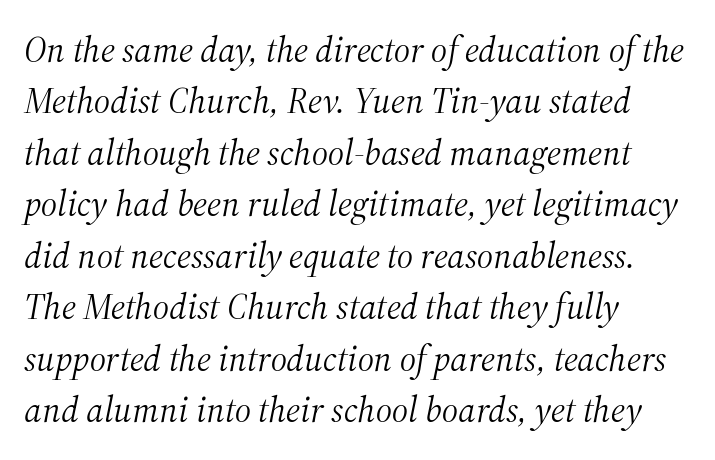
Q: Is the text bold? A: No.
Q: Is the text italic (slanted)? A: Yes, it leans right by about 12 degrees.
Q: Is the typeface a serif or a sans-serif typeface? A: Serif.
Q: Is the text underlined? A: No.
Q: How is the paragraph aligned? A: Left-aligned.
Q: Is the spacing between letters normal or unusually wide? A: Normal.
Q: Is the spacing between lines tight, normal or loose? A: Normal.
Q: Width (condensed, normal, or wide)? A: Normal.
Q: Stroke contrast? A: Medium.
Q: x-height? A: Medium.
Q: Monospaced? A: No.
